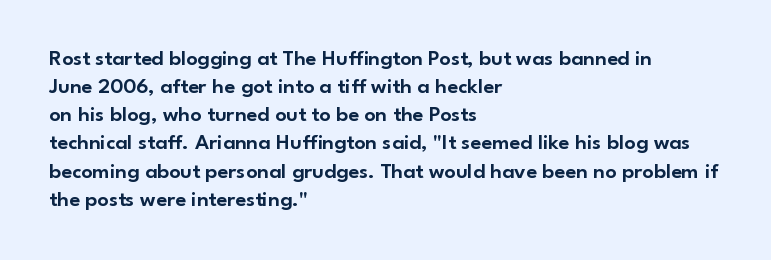
The image shows 22 px text type, upright; set left-aligned, normal line spacing (1.28x), normal letter spacing, not underlined.
